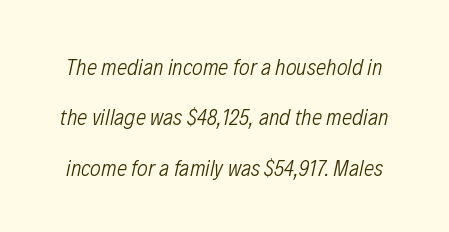
This is not heavy type; no bold has been used. The space beneath each line is pristine and unruled. If you drew a line through each stem, it would be angled. Quick note: interline space is abundant. How are the letters spaced? Ordinarily, with no added tracking.
